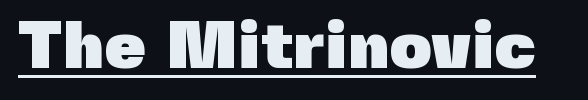
The lettering holds an erect, upright posture throughout. Weight: bold. Short note: letters normally spaced. A rule runs beneath these lines of type. Nope, no serifs anywhere on these letters.
